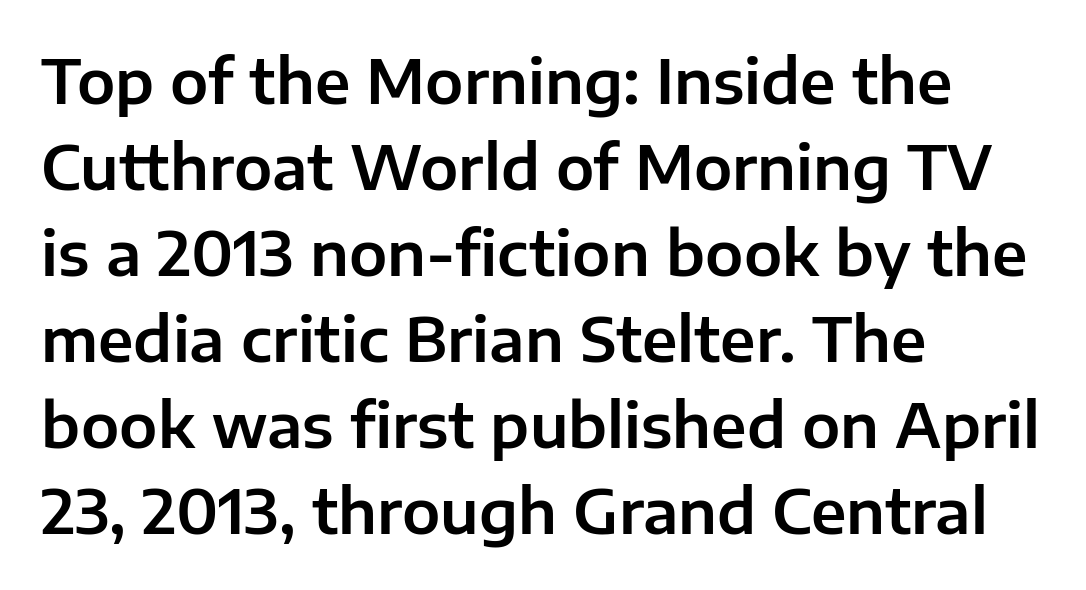
{"serif": "no", "italic": "no", "width": "normal", "stroke_contrast": "low", "x_height": "medium", "monospaced": "no", "underline": "no", "align": "left", "line_spacing": "normal", "line_spacing_ratio": 1.41, "letter_spacing": "normal", "letter_spacing_em": 0.0, "glyph_px": 61}
